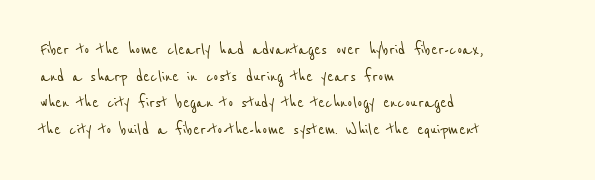
{"underline": "no", "align": "left", "line_spacing": "normal", "line_spacing_ratio": 1.33, "letter_spacing": "normal", "letter_spacing_em": 0.0, "glyph_px": 20}
